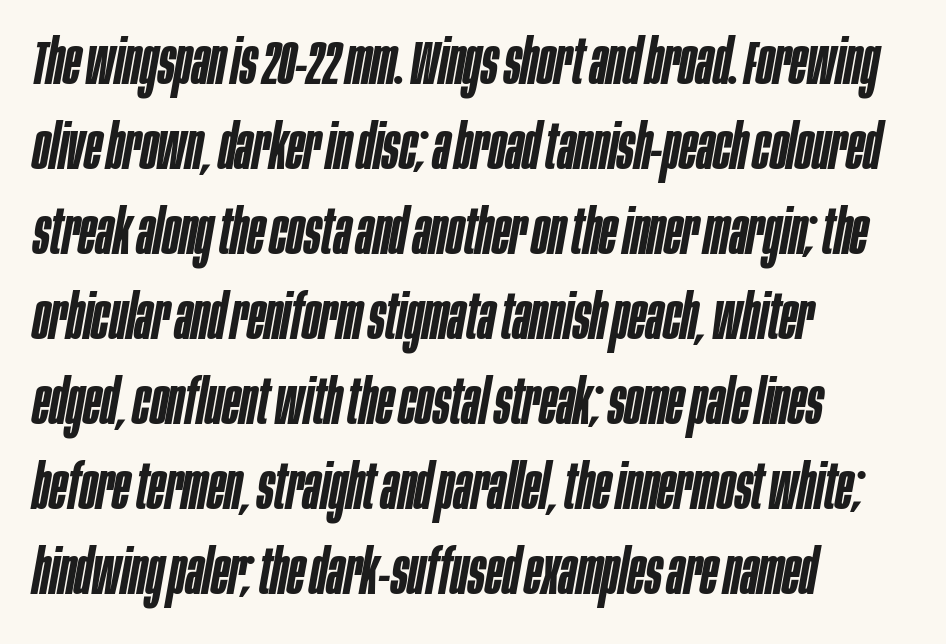
Line starts are locked; line ends wander. The passage shown is not underscored anywhere. Strokes here are thickened, but only to semibold level. Evenly set lines give the paragraph a standard silhouette. Words appear dense and cohesive because spacing is normal.
